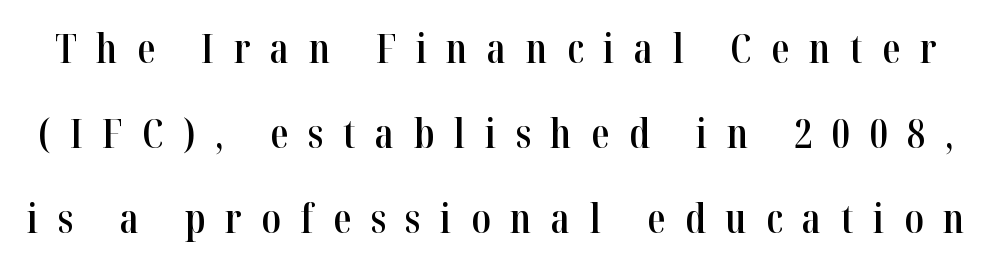
Proportional: the letters do not fall into vertical columns. Style check: upright. One glance says open: line gaps are wider than usual. Observe the serifs anchoring each vertical stroke in this sample.
